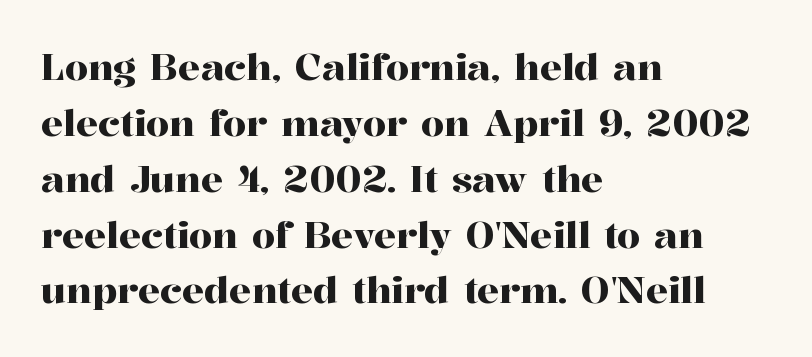
{"serif": "yes", "italic": "no", "width": "normal", "stroke_contrast": "high", "x_height": "medium", "monospaced": "no", "underline": "no", "align": "left", "line_spacing": "normal", "line_spacing_ratio": 1.51, "letter_spacing": "normal", "letter_spacing_em": 0.0, "glyph_px": 37}
